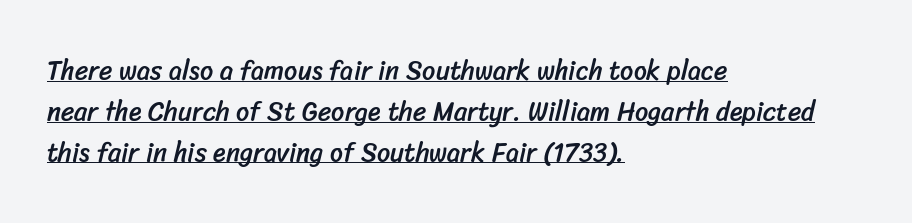
Descenders here cross a horizontal rule under the line. Whoever set this chose a conventional vertical rhythm. The compositor pushed each line to the left boundary. Compared with typical body copy, the letter spacing here is the same.
